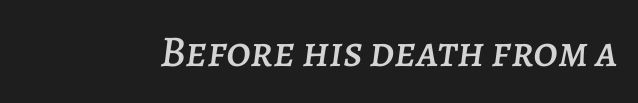
The string is rendered with underlining switched off. The passage shown leans; its letterforms are oblique. Looks like regular typesetting: each glyph gets only the width it needs. The letters sit at their default tracking, neither squeezed nor spread.
